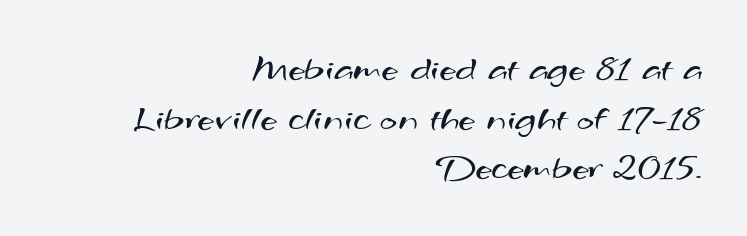
Q: Is the text bold? A: No.
Q: Is the typeface a serif or a sans-serif typeface? A: Sans-serif.
Q: Is the text underlined? A: No.
Q: How is the paragraph aligned? A: Right-aligned.
Q: Is the spacing between letters normal or unusually wide? A: Normal.
Q: Is the spacing between lines tight, normal or loose? A: Normal.
Q: Width (condensed, normal, or wide)? A: Wide.
Q: Stroke contrast? A: Medium.
Q: x-height? A: Small.
Q: Monospaced? A: No.
